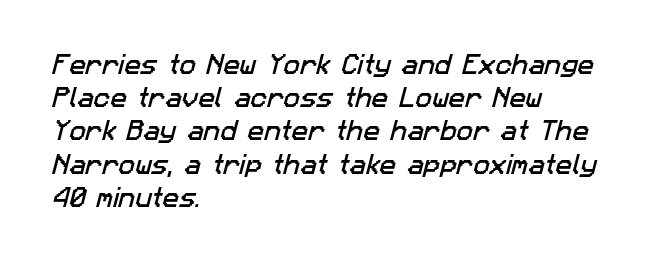
Q: Is the text underlined? A: No.
Q: How is the paragraph aligned? A: Left-aligned.
Q: Is the spacing between letters normal or unusually wide? A: Normal.
Q: Is the spacing between lines tight, normal or loose? A: Normal.
